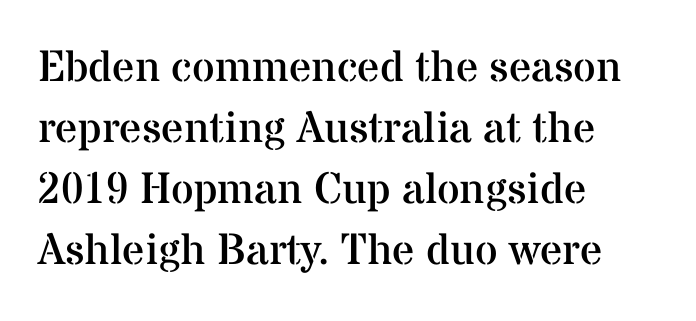
The image shows 44 px regular-weight serif type, upright; set left-aligned, normal line spacing (1.39x), normal letter spacing, not underlined; medium stroke contrast and a medium x-height.
